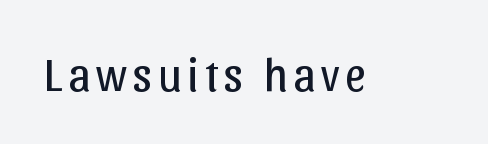
No letter is thick-stroked: the sample isn't bold. The string is rendered with underlining switched off. When letters stand straight like this, we call the style roman or upright. No feet cap the strokes, marking this as sans-serif type.
